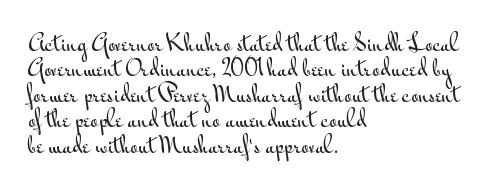
{"underline": "no", "align": "left", "line_spacing_ratio": 1.21, "letter_spacing": "normal", "letter_spacing_em": 0.0, "glyph_px": 21}
